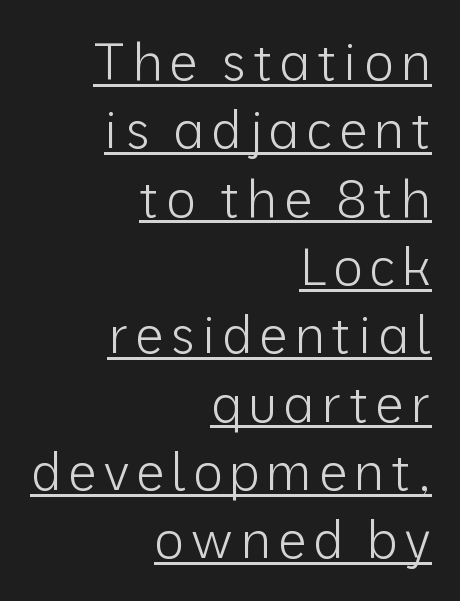
The image shows 51 px light sans-serif type, upright; set right-aligned, normal line spacing (1.34x), underlined; low stroke contrast and a medium x-height.
